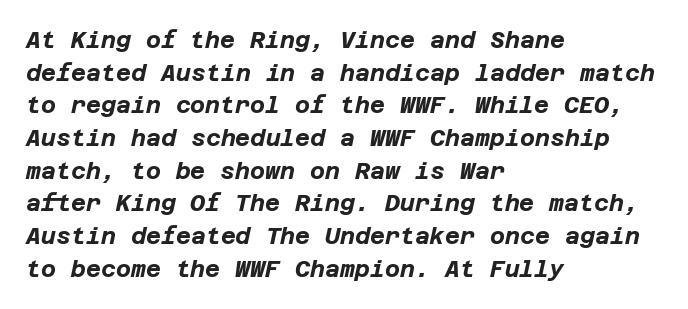
The image shows 23 px bold type, italic (leaning right); set left-aligned, normal line spacing (1.42x), normal letter spacing, not underlined.
